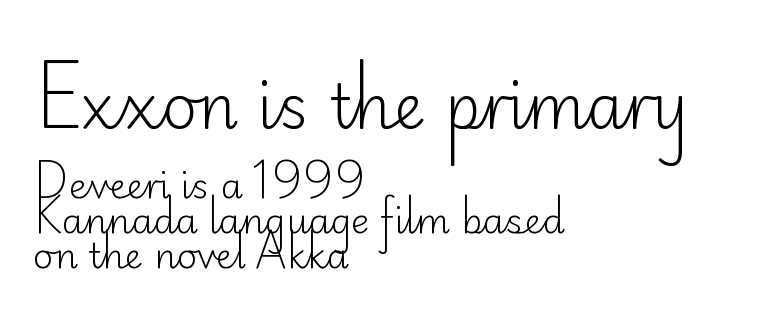
One glance says dense: line gaps are narrower than usual. This is the regular roman posture of the typeface. A typesetter would call this zero additional tracking. The letters advance in unequal steps, a hallmark of proportional type. Underlining? Definitely not there.
